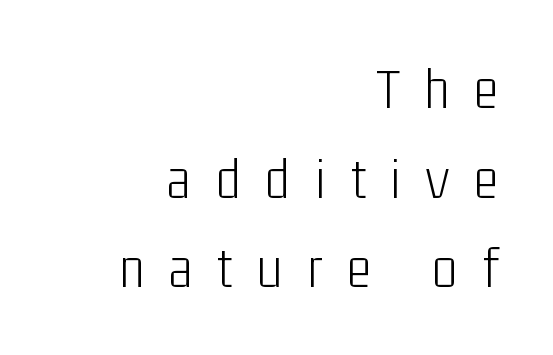
Q: Is the text bold? A: No.
Q: Is the text italic (slanted)? A: No, it is upright.
Q: Is the typeface a serif or a sans-serif typeface? A: Sans-serif.
Q: Is the text underlined? A: No.
Q: How is the paragraph aligned? A: Right-aligned.
Q: Is the spacing between letters normal or unusually wide? A: Unusually wide.
Q: Is the spacing between lines tight, normal or loose? A: Normal.
Q: Width (condensed, normal, or wide)? A: Condensed.
Q: Stroke contrast? A: Low.
Q: x-height? A: Medium.
Q: Monospaced? A: No.
